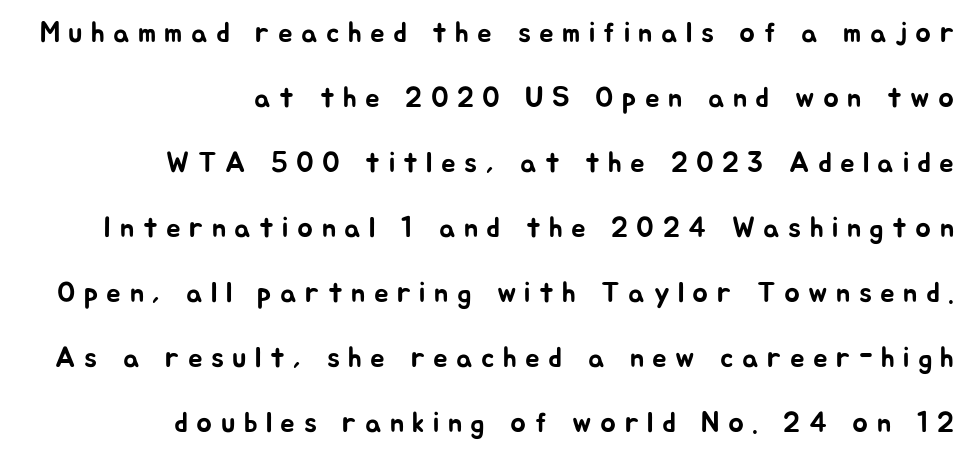
The image shows 29 px sans-serif type, upright; set right-aligned, loose line spacing (2.24x), unusually wide letter spacing (+0.29 em), not underlined; low stroke contrast and a medium x-height.
